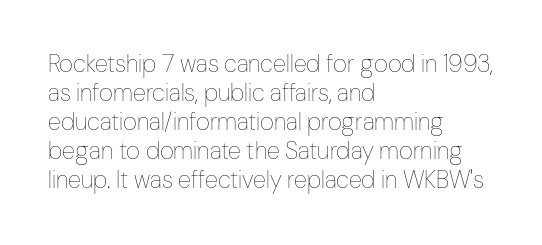
The image shows 24 px text type, upright; set left-aligned, line spacing 1.21x, normal letter spacing, not underlined.
